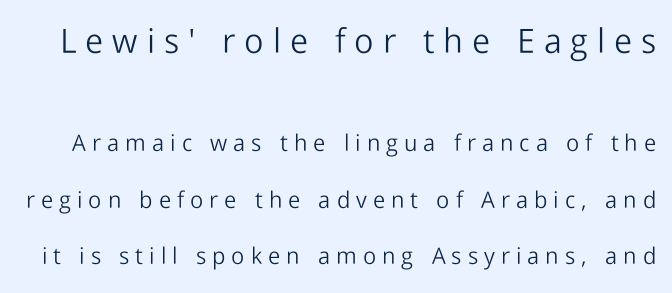
{"serif": "no", "italic": "no", "bold": "no", "weight": "light", "width": "normal", "stroke_contrast": "low", "x_height": "medium", "monospaced": "no", "underline": "no", "line_spacing": "loose", "line_spacing_ratio": 2.45, "letter_spacing": "wide", "letter_spacing_em": 0.26, "larger_block": "first", "size_ratio": 1.48, "glyph_px": 34}
